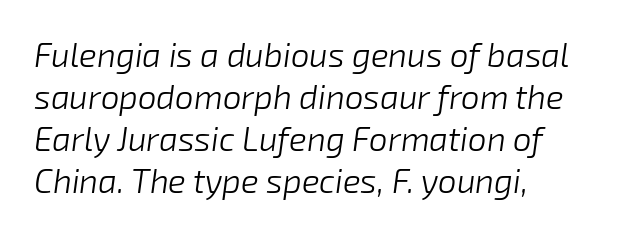
{"italic": "yes", "lean": "right", "slant_degrees": 8, "bold": "no", "weight": "light", "width": "normal", "stroke_contrast": "low", "x_height": "medium", "monospaced": "no", "underline": "no", "align": "left", "line_spacing": "normal", "line_spacing_ratio": 1.27, "letter_spacing": "normal", "letter_spacing_em": 0.0, "glyph_px": 33}
